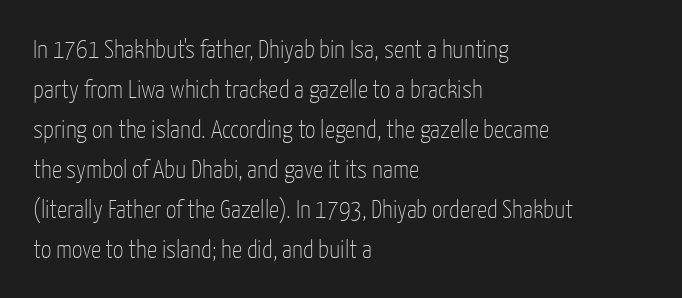
The image shows 26 px text type, upright; set left-aligned, normal line spacing (1.54x), normal letter spacing, not underlined.
